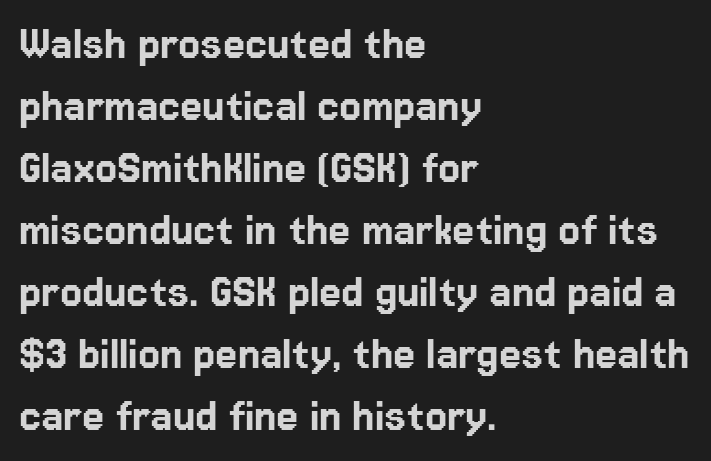
The image shows 50 px sans-serif type, upright; set left-aligned, line spacing 1.24x, normal letter spacing, not underlined; low stroke contrast and a medium x-height.
